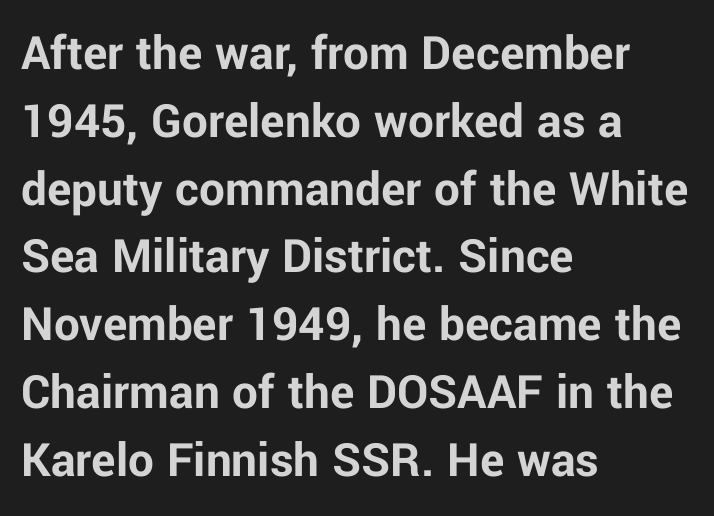
{"serif": "no", "italic": "no", "bold": "yes", "weight": "bold", "width": "normal", "stroke_contrast": "low", "x_height": "medium", "monospaced": "no", "underline": "no", "align": "left", "line_spacing": "normal", "line_spacing_ratio": 1.33, "letter_spacing": "normal", "letter_spacing_em": 0.0, "glyph_px": 51}
